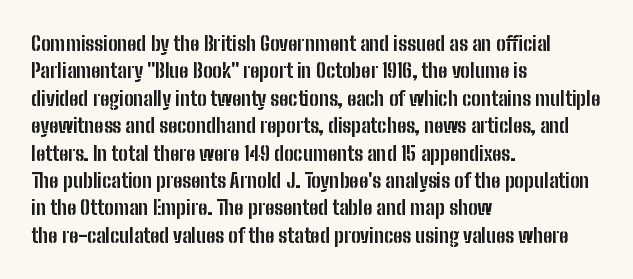
The image shows 20 px bold type, upright; set left-aligned, normal line spacing (1.37x), normal letter spacing, not underlined.
